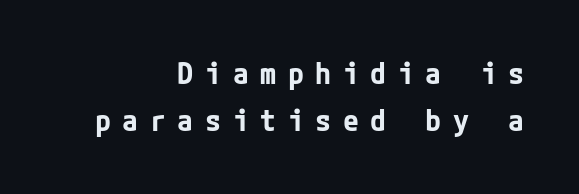
{"serif": "no", "italic": "no", "bold": "yes", "weight": "bold", "width": "normal", "stroke_contrast": "low", "x_height": "medium", "underline": "no", "align": "right", "line_spacing": "normal", "line_spacing_ratio": 1.63, "letter_spacing": "wide", "letter_spacing_em": 0.4, "glyph_px": 29}
